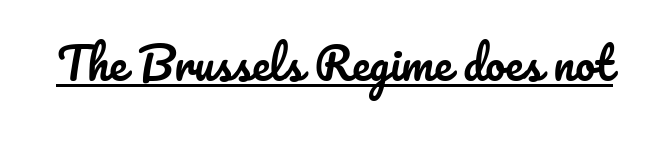
What stands out about the letter spacing? Nothing — it is the standard amount. These lines are rendered in a variable-pitch font. You can see a thin bar hugging the bottom of the glyphs.
